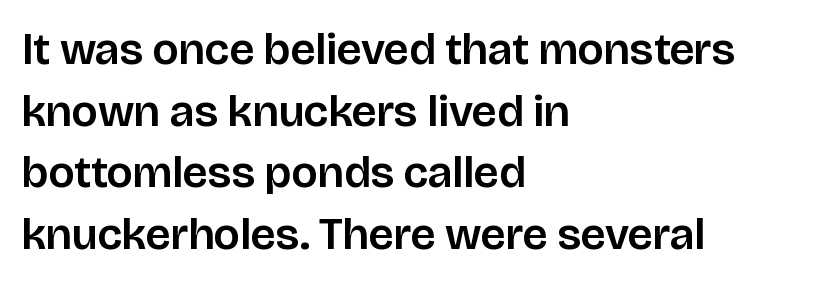
Note: no serifs on the glyphs. Is there much room between lines? A standard amount, neither cramped nor airy. The tracking reads as untouched default to a designer's eye. Unmarked baselines from the first word to the last.
